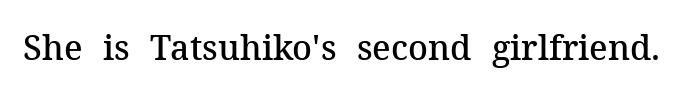
Q: Is the text bold? A: Semi-bold.
Q: Is the text italic (slanted)? A: No, it is upright.
Q: Is the typeface a serif or a sans-serif typeface? A: Serif.
Q: Is the text underlined? A: No.
Q: Is the spacing between letters normal or unusually wide? A: Normal.
Q: Width (condensed, normal, or wide)? A: Normal.
Q: Stroke contrast? A: Medium.
Q: x-height? A: Medium.
Q: Monospaced? A: No.
